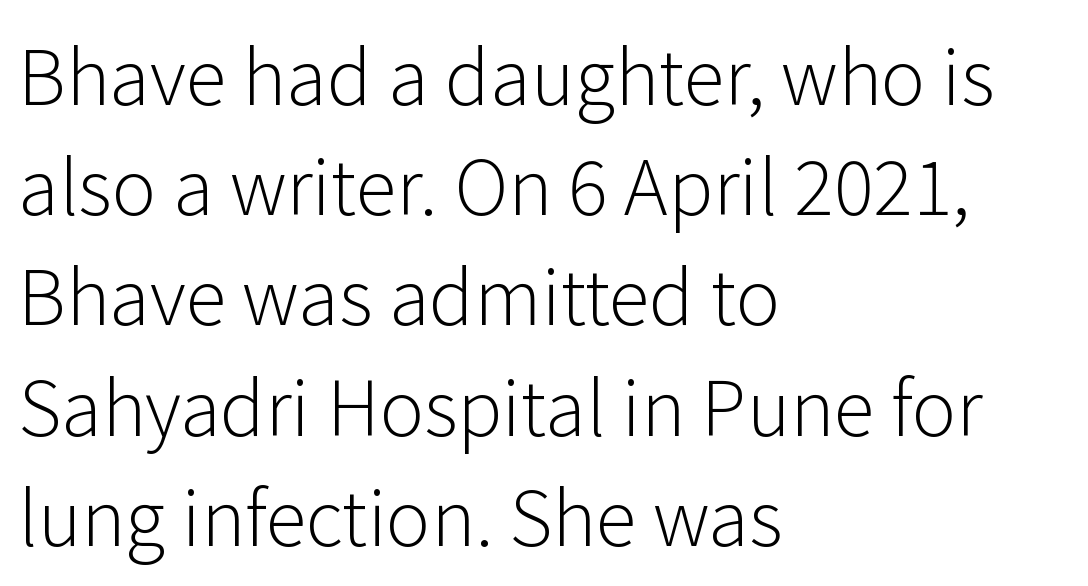
Q: Is the text bold? A: No.
Q: Is the text italic (slanted)? A: No, it is upright.
Q: Is the typeface a serif or a sans-serif typeface? A: Sans-serif.
Q: Is the text underlined? A: No.
Q: How is the paragraph aligned? A: Left-aligned.
Q: Is the spacing between letters normal or unusually wide? A: Normal.
Q: Is the spacing between lines tight, normal or loose? A: Normal.
Q: Width (condensed, normal, or wide)? A: Normal.
Q: Stroke contrast? A: Low.
Q: x-height? A: Medium.
Q: Monospaced? A: No.
